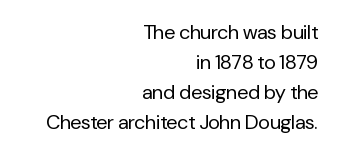
Q: Is the text bold? A: No.
Q: Is the text italic (slanted)? A: No, it is upright.
Q: Is the text underlined? A: No.
Q: How is the paragraph aligned? A: Right-aligned.
Q: Is the spacing between letters normal or unusually wide? A: Normal.
Q: Is the spacing between lines tight, normal or loose? A: Normal.
